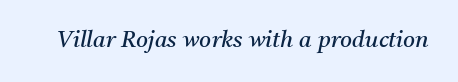
{"italic": "yes", "lean": "right", "slant_degrees": 11, "bold": "no", "underline": "no", "letter_spacing": "normal", "letter_spacing_em": 0.0, "glyph_px": 23}
